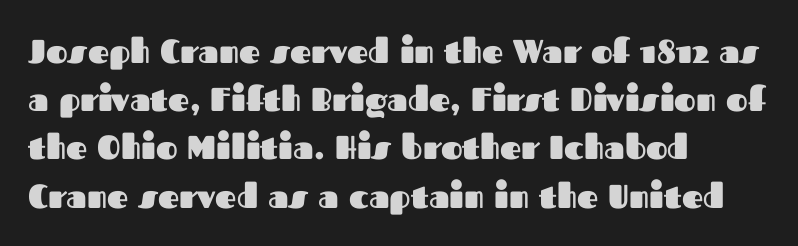
Q: Is the text bold? A: Yes.
Q: Is the text italic (slanted)? A: No, it is upright.
Q: Is the typeface a serif or a sans-serif typeface? A: Sans-serif.
Q: Is the text underlined? A: No.
Q: How is the paragraph aligned? A: Left-aligned.
Q: Is the spacing between letters normal or unusually wide? A: Normal.
Q: Is the spacing between lines tight, normal or loose? A: Normal.
Q: Width (condensed, normal, or wide)? A: Normal.
Q: Stroke contrast? A: Medium.
Q: x-height? A: Medium.
Q: Monospaced? A: No.
